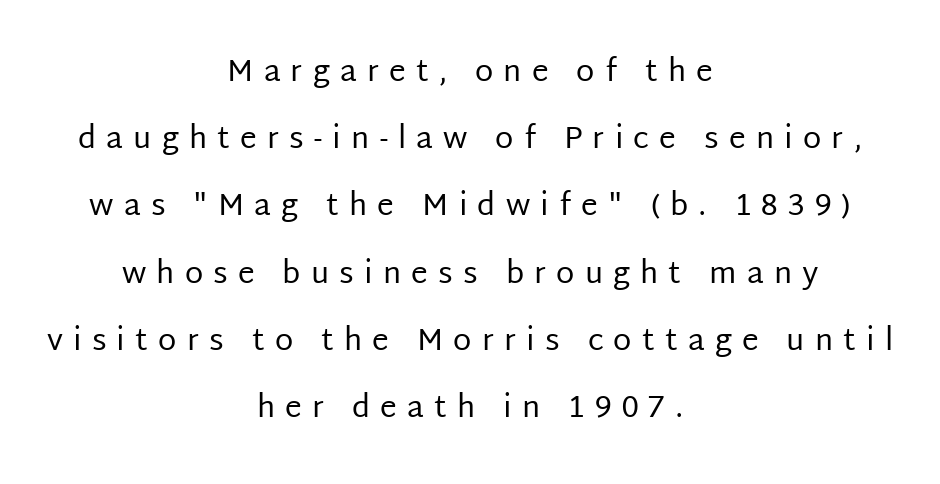
{"serif": "no", "italic": "no", "bold": "no", "weight": "regular", "width": "normal", "stroke_contrast": "low", "x_height": "large", "monospaced": "no", "underline": "no", "align": "center", "line_spacing": "loose", "line_spacing_ratio": 2.24, "letter_spacing": "wide", "letter_spacing_em": 0.34, "glyph_px": 30}
